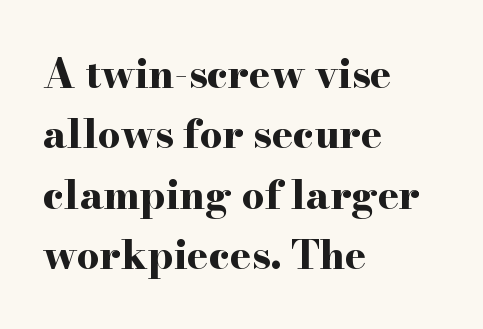
The image shows 40 px bold, wide serif type, upright; set left-aligned, normal line spacing (1.51x), normal letter spacing, not underlined; high stroke contrast and a small x-height.
